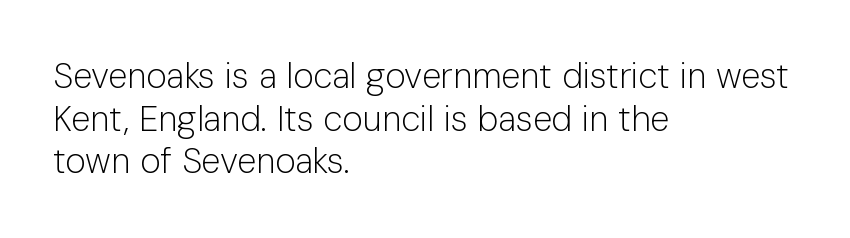
Q: Is the text bold? A: No.
Q: Is the text italic (slanted)? A: No, it is upright.
Q: Is the typeface a serif or a sans-serif typeface? A: Sans-serif.
Q: Is the text underlined? A: No.
Q: How is the paragraph aligned? A: Left-aligned.
Q: Is the spacing between letters normal or unusually wide? A: Normal.
Q: Width (condensed, normal, or wide)? A: Normal.
Q: Stroke contrast? A: Low.
Q: x-height? A: Medium.
Q: Monospaced? A: No.
